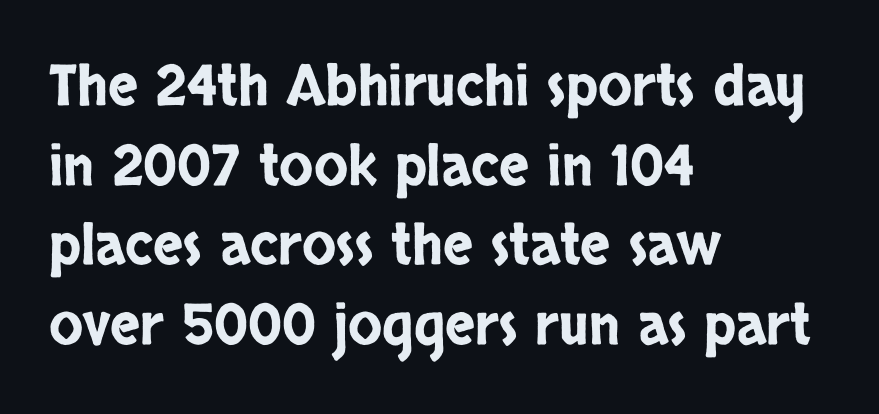
The image shows 56 px condensed sans-serif type, upright; set left-aligned, normal line spacing (1.42x), normal letter spacing, not underlined; low stroke contrast and a large x-height.
